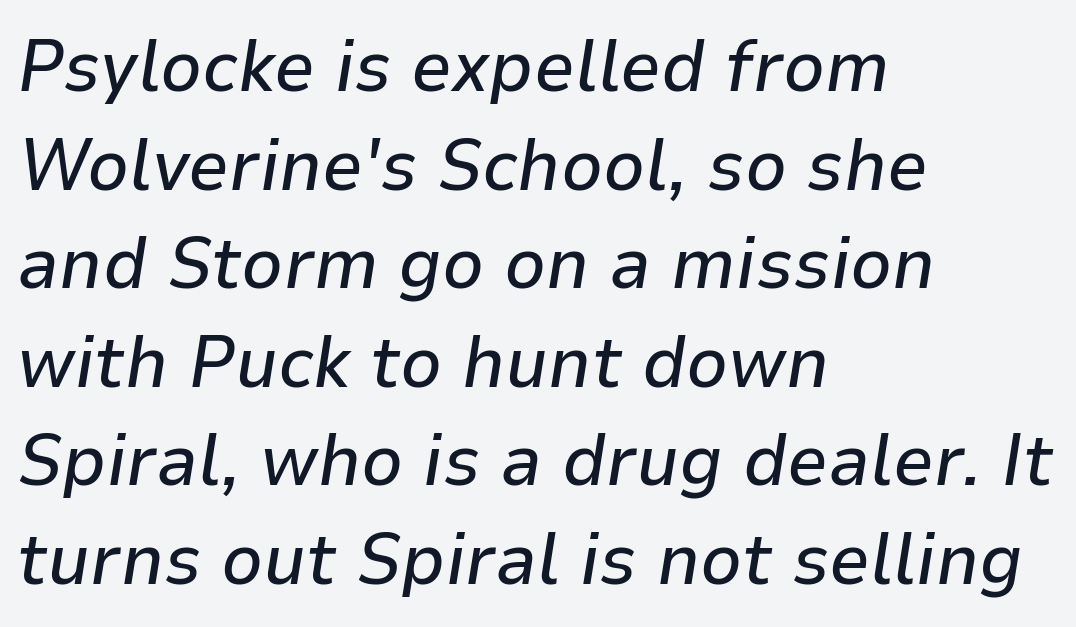
The image shows 73 px text type, italic (leaning right); set left-aligned, normal line spacing (1.35x), normal letter spacing, not underlined; low stroke contrast and a medium x-height.
